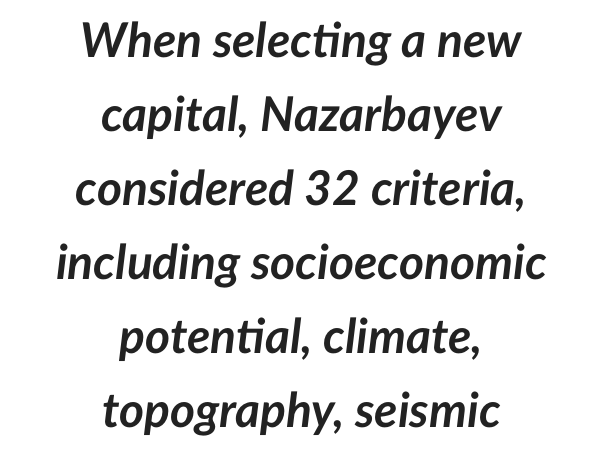
Quick note: underline off. Note the varied advance widths — an 'i' is clearly narrower than an 'm'. The strokes are fattened all the way to bold. The whitespace from short lines is split evenly between both sides. Glyph-to-glyph distance matches everyday printed text.
